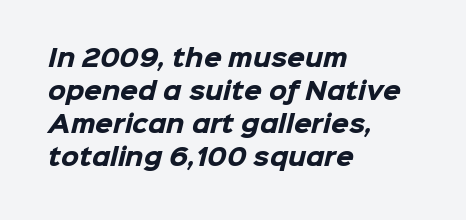
Bold? Absolutely — the strokes are thick and heavy. Descenders are the only things crossing below the line. The rows are spaced the way most documents space them. You could call the tracking neutral — neither tight nor loose.
